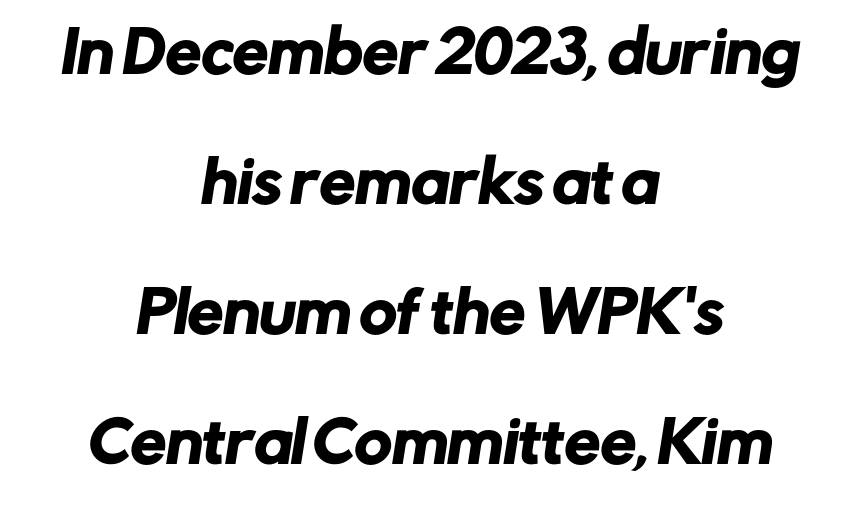
The setting favours the middle, as headings and verse often do. The space beneath each line is pristine and unruled. The rendering uses natural spacing where letterforms have individual widths. Reading down the column, the eye jumps a long way to each next line.
